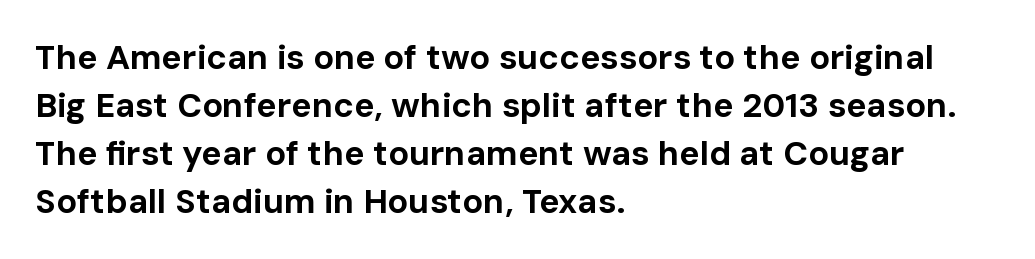
Every row of glyphs begins at an identical x-position on the left. The tracking reads as untouched default to a designer's eye. The designer left line spacing at the default. Anything drawn beneath the words? Only blank space. Type style note: lacks serifs.
